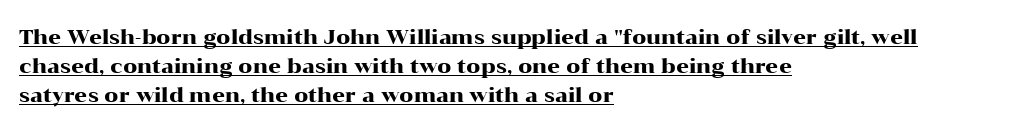
The image shows 20 px text type, upright; set left-aligned, normal line spacing (1.45x), normal letter spacing, underlined.
